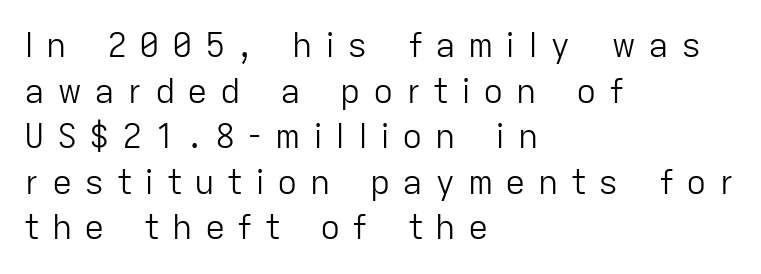
The image shows 34 px light sans-serif type, upright; set left-aligned, normal line spacing (1.34x), unusually wide letter spacing (+0.36 em), not underlined; low stroke contrast and a medium x-height.
